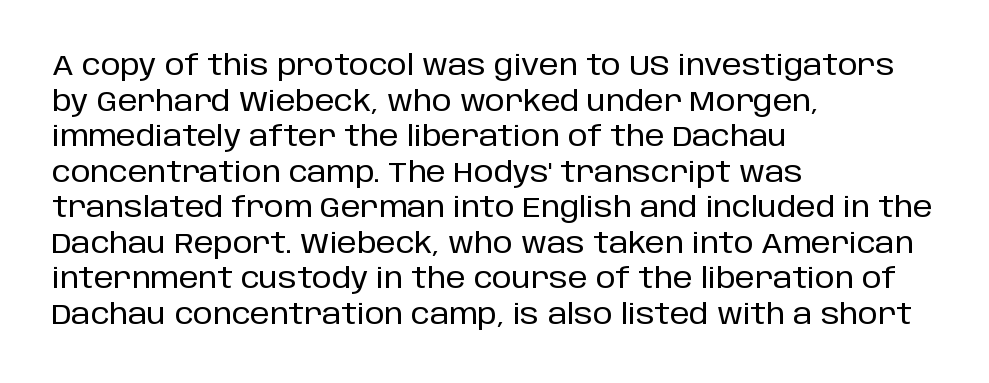
The image shows 28 px sans-serif type, upright; set left-aligned, normal line spacing (1.27x), normal letter spacing, not underlined; low stroke contrast and a large x-height.
